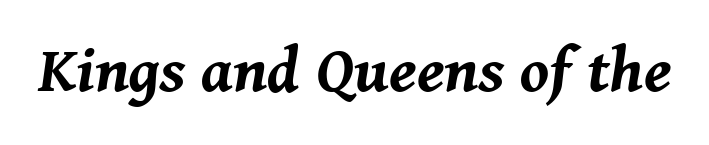
{"italic": "yes", "lean": "right", "slant_degrees": 8, "bold": "yes", "weight": "bold", "width": "normal", "stroke_contrast": "medium", "x_height": "medium", "monospaced": "no", "underline": "no", "letter_spacing": "normal", "letter_spacing_em": 0.0, "glyph_px": 64}
